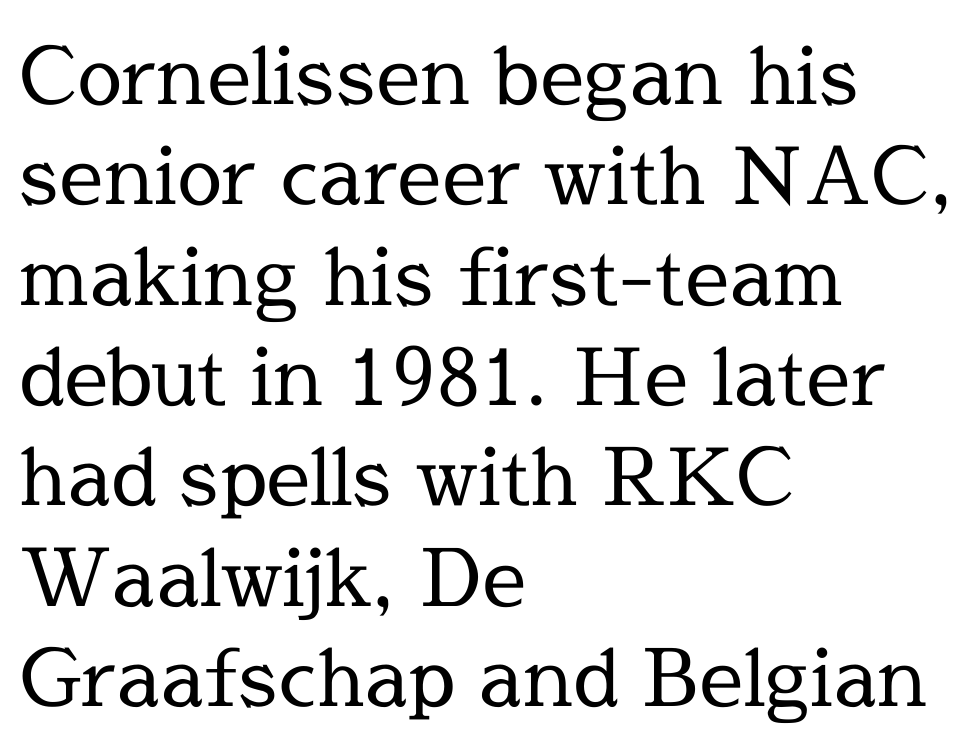
{"serif": "yes", "italic": "no", "bold": "no", "weight": "regular", "width": "normal", "x_height": "medium", "monospaced": "no", "underline": "no", "align": "left", "line_spacing": "normal", "line_spacing_ratio": 1.27, "letter_spacing": "normal", "letter_spacing_em": 0.0, "glyph_px": 79}
